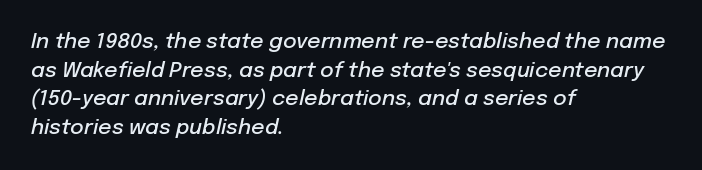
The image shows 21 px text type, italic (leaning right); set left-aligned, normal line spacing (1.36x), normal letter spacing, not underlined.
